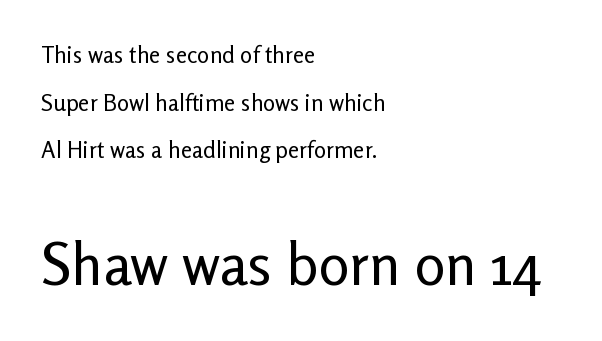
Q: Is the text bold? A: No.
Q: Is the text italic (slanted)? A: No, it is upright.
Q: Is the typeface a serif or a sans-serif typeface? A: Sans-serif.
Q: Is the text underlined? A: No.
Q: How is the paragraph aligned? A: Left-aligned.
Q: Is the spacing between letters normal or unusually wide? A: Normal.
Q: Is the spacing between lines tight, normal or loose? A: Loose.
Q: Which block of text is set in a larger size, the first (top) or the second (bottom)? A: The second (bottom) one.
Q: Width (condensed, normal, or wide)? A: Normal.
Q: Stroke contrast? A: Low.
Q: x-height? A: Medium.
Q: Monospaced? A: No.
